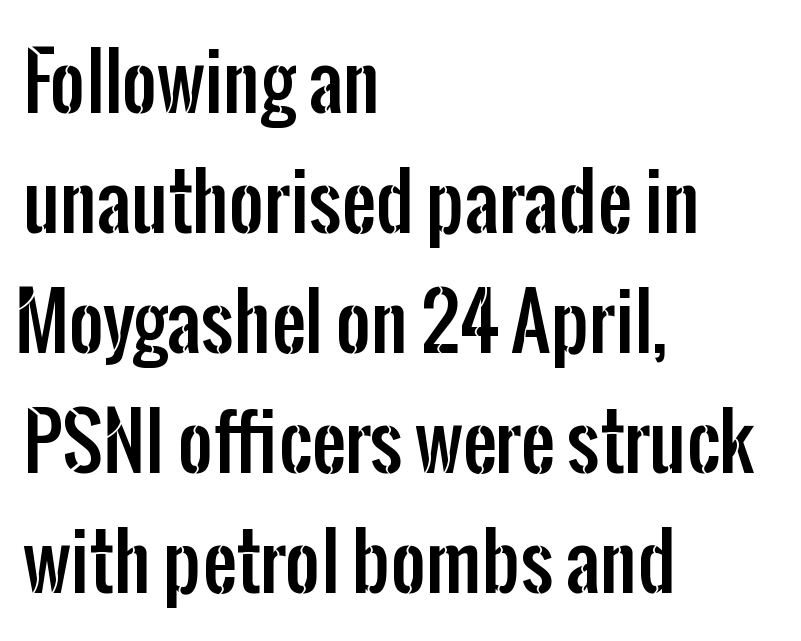
{"serif": "no", "italic": "no", "width": "condensed", "stroke_contrast": "low", "x_height": "medium", "monospaced": "no", "underline": "no", "align": "left", "line_spacing": "normal", "line_spacing_ratio": 1.58, "letter_spacing": "normal", "letter_spacing_em": 0.0, "glyph_px": 76}
